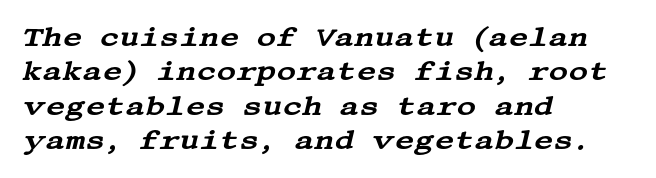
Looking at the ascenders, they clearly lean. Descender tails drop into unmarked territory. Whoever set this chose a conventional vertical rhythm. The typesetter chose a ragged-right arrangement here. Compared with typical body copy, the letter spacing here is the same.
